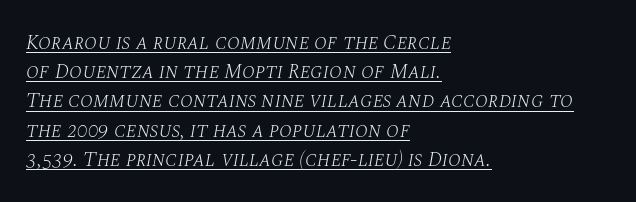
{"italic": "yes", "lean": "right", "slant_degrees": 10, "bold": "no", "underline": "yes", "align": "left", "line_spacing": "normal", "line_spacing_ratio": 1.39, "letter_spacing": "normal", "letter_spacing_em": 0.0, "glyph_px": 21}
